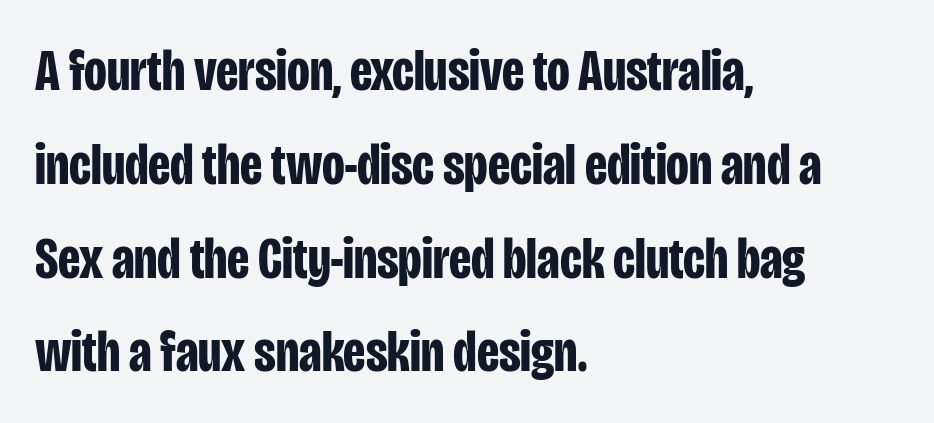
Q: Is the text bold? A: Yes.
Q: Is the text italic (slanted)? A: No, it is upright.
Q: Is the typeface a serif or a sans-serif typeface? A: Sans-serif.
Q: Is the text underlined? A: No.
Q: How is the paragraph aligned? A: Left-aligned.
Q: Is the spacing between letters normal or unusually wide? A: Normal.
Q: Is the spacing between lines tight, normal or loose? A: Normal.
Q: Width (condensed, normal, or wide)? A: Condensed.
Q: Stroke contrast? A: Low.
Q: x-height? A: Large.
Q: Monospaced? A: No.
